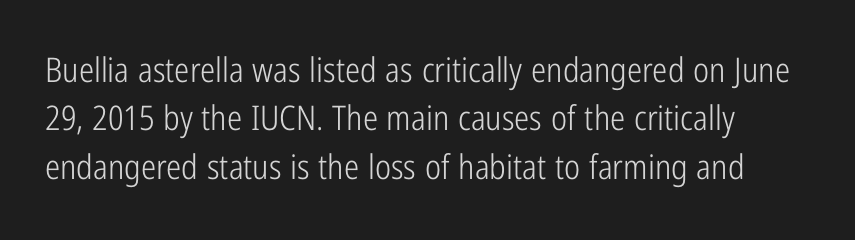
{"serif": "no", "italic": "no", "bold": "no", "weight": "light", "width": "condensed", "stroke_contrast": "low", "x_height": "medium", "monospaced": "no", "underline": "no", "line_spacing": "normal", "line_spacing_ratio": 1.42, "letter_spacing": "normal", "letter_spacing_em": 0.0, "glyph_px": 34}
